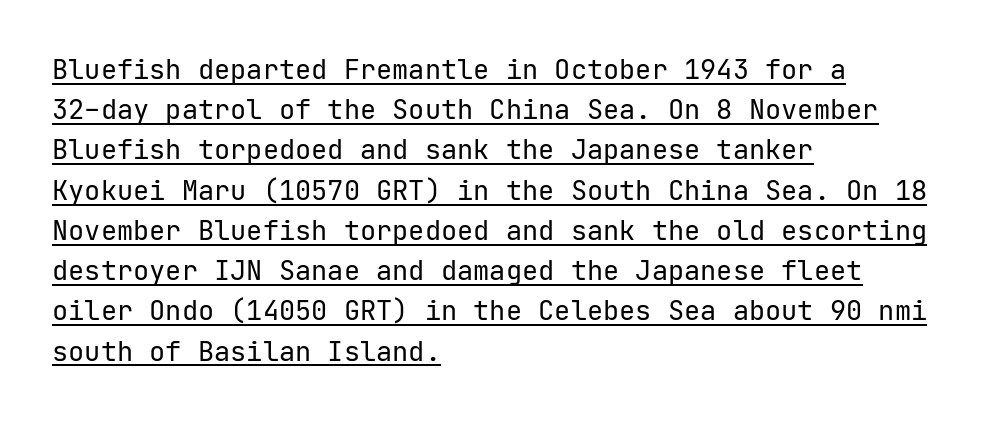
Q: Is the text bold? A: No.
Q: Is the text italic (slanted)? A: No, it is upright.
Q: Is the text underlined? A: Yes.
Q: How is the paragraph aligned? A: Left-aligned.
Q: Is the spacing between letters normal or unusually wide? A: Normal.
Q: Is the spacing between lines tight, normal or loose? A: Normal.
